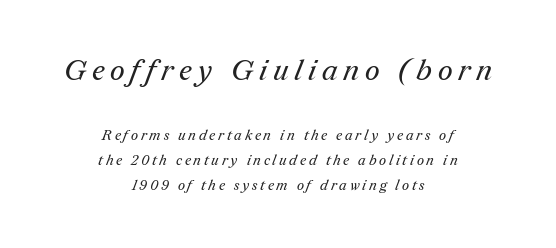
{"serif": "yes", "bold": "no", "weight": "regular", "width": "normal", "stroke_contrast": "medium", "x_height": "medium", "monospaced": "no", "underline": "no", "align": "center", "line_spacing_ratio": 1.76, "letter_spacing": "wide", "letter_spacing_em": 0.2, "larger_block": "first", "size_ratio": 2.07, "glyph_px": 29}
